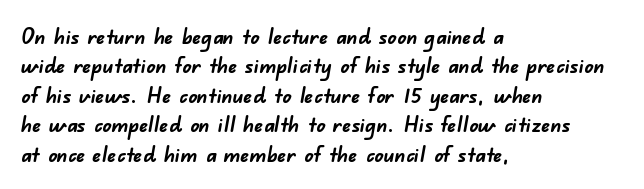
The image shows 22 px bold type; set left-aligned, normal line spacing (1.34x), normal letter spacing, not underlined.
